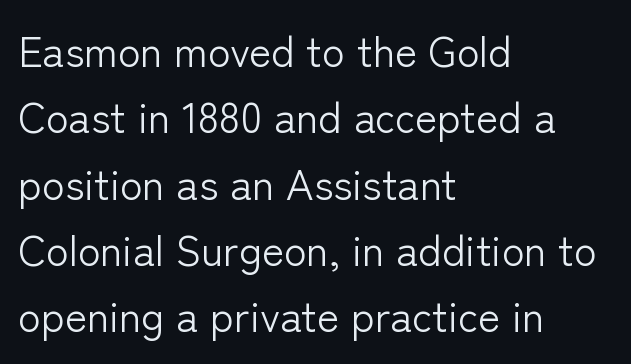
{"serif": "no", "italic": "no", "bold": "no", "weight": "light", "width": "normal", "stroke_contrast": "low", "x_height": "medium", "monospaced": "no", "underline": "no", "align": "left", "line_spacing": "normal", "line_spacing_ratio": 1.58, "letter_spacing": "normal", "letter_spacing_em": 0.0, "glyph_px": 42}
